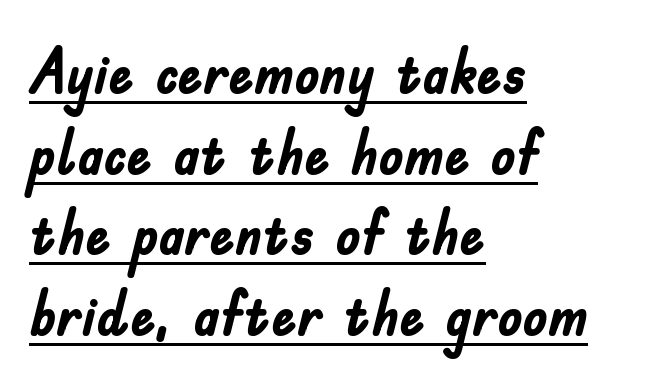
The rendering uses a bold face; every stroke is thick and dark. Line starts are locked; line ends wander. Each new line begins a customary step beneath the previous one. Underline: present. You could call the tracking neutral — neither tight nor loose.
